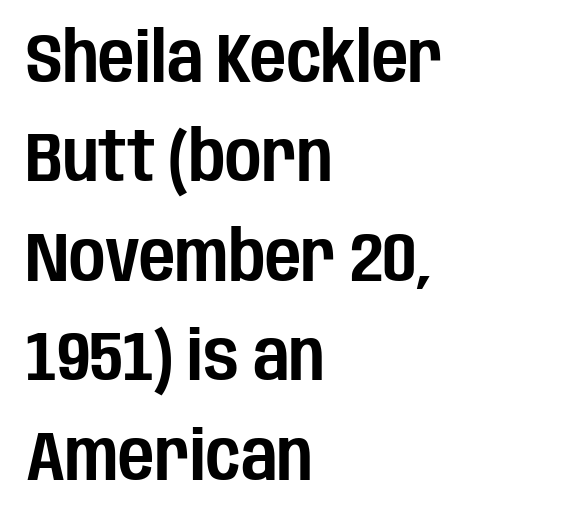
{"serif": "no", "italic": "no", "width": "condensed", "stroke_contrast": "low", "x_height": "large", "monospaced": "no", "underline": "no", "align": "left", "line_spacing": "normal", "line_spacing_ratio": 1.42, "letter_spacing": "normal", "letter_spacing_em": 0.0, "glyph_px": 70}
